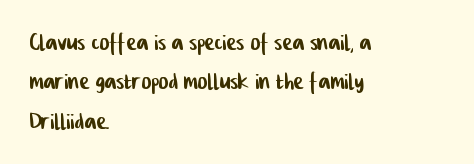
The image shows 30 px condensed sans-serif type; set left-aligned, normal line spacing (1.31x), normal letter spacing, not underlined; low stroke contrast and a medium x-height.
